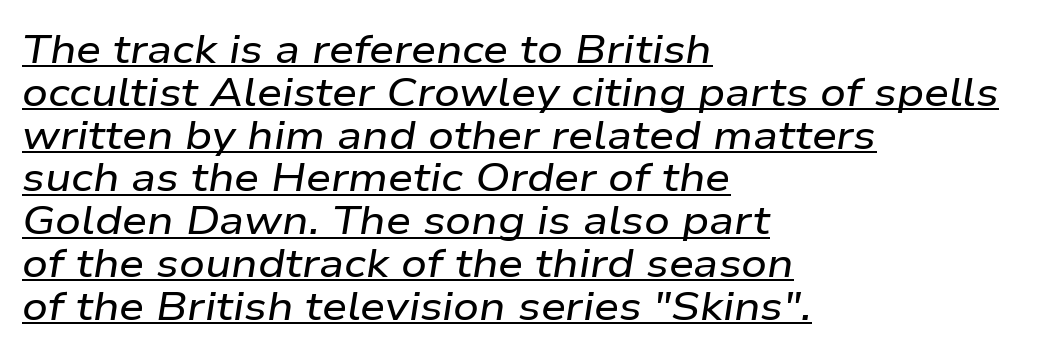
The image shows 40 px wide type, italic (leaning right); set left-aligned, tight line spacing (1.07x), normal letter spacing, underlined; low stroke contrast and a medium x-height.
